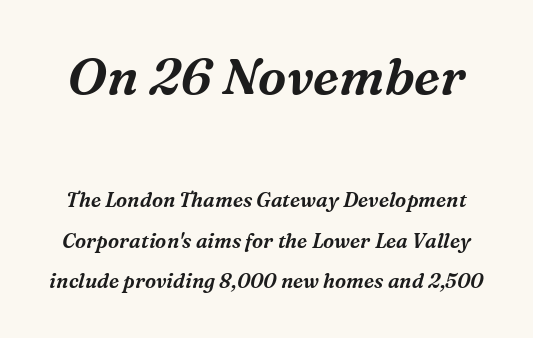
The image shows 51 px serif type, italic (leaning right); set loose line spacing (2.01x), normal letter spacing, not underlined; the first (top) block is 2.55x larger; medium stroke contrast and a medium x-height.
